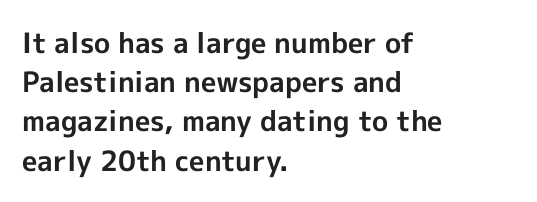
How are the letters spaced? Ordinarily, with no added tracking. The area under the type is left untouched. Thick stems and heavy bowls — unmistakably bold. In terms of leading, this rendering sits right in the middle.
